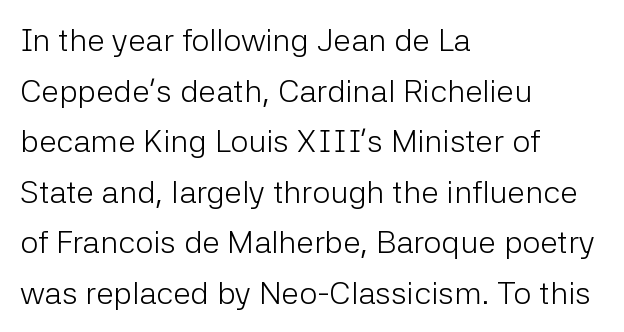
{"serif": "no", "italic": "no", "bold": "no", "weight": "light", "width": "normal", "stroke_contrast": "low", "x_height": "medium", "monospaced": "no", "underline": "no", "align": "left", "line_spacing": "normal", "line_spacing_ratio": 1.58, "letter_spacing": "normal", "letter_spacing_em": 0.0, "glyph_px": 32}
